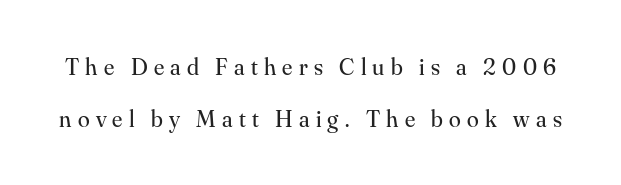
The image shows 24 px text type, upright; set loose line spacing (2.15x), unusually wide letter spacing (+0.26 em), not underlined.
